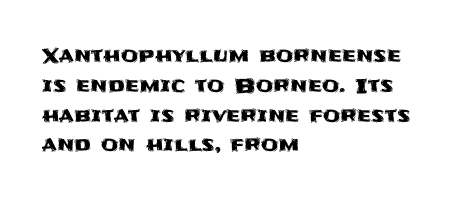
Q: Is the text italic (slanted)? A: No, it is upright.
Q: Is the text underlined? A: No.
Q: How is the paragraph aligned? A: Left-aligned.
Q: Is the spacing between letters normal or unusually wide? A: Normal.
Q: Is the spacing between lines tight, normal or loose? A: Normal.
